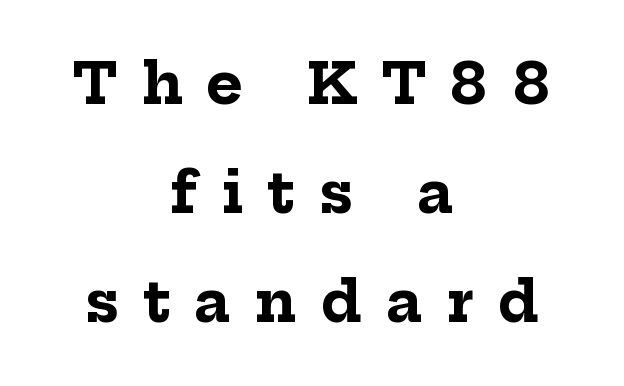
{"serif": "yes", "italic": "no", "bold": "yes", "weight": "bold", "width": "normal", "stroke_contrast": "low", "x_height": "medium", "monospaced": "no", "underline": "no", "align": "center", "line_spacing": "loose", "line_spacing_ratio": 1.95, "letter_spacing": "wide", "letter_spacing_em": 0.43, "glyph_px": 56}
